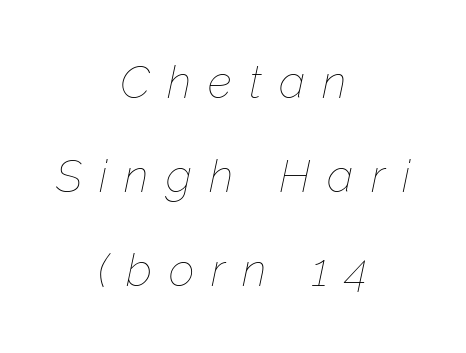
{"italic": "yes", "lean": "right", "slant_degrees": 12, "bold": "no", "weight": "thin", "width": "normal", "stroke_contrast": "low", "x_height": "medium", "monospaced": "no", "underline": "no", "align": "center", "line_spacing": "loose", "line_spacing_ratio": 2.09, "letter_spacing": "wide", "letter_spacing_em": 0.38, "glyph_px": 45}
